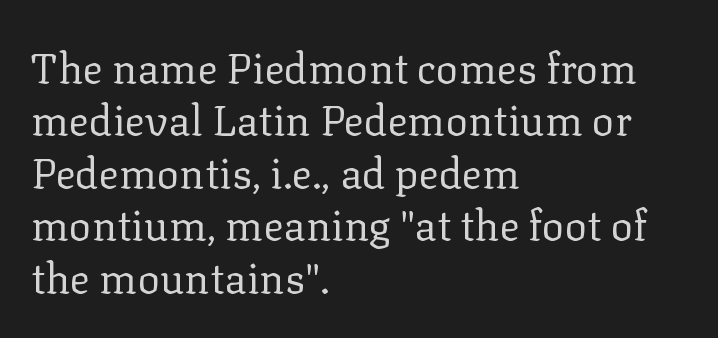
Q: Is the text bold? A: No.
Q: Is the text italic (slanted)? A: No, it is upright.
Q: Is the typeface a serif or a sans-serif typeface? A: Serif.
Q: Is the text underlined? A: No.
Q: How is the paragraph aligned? A: Left-aligned.
Q: Is the spacing between letters normal or unusually wide? A: Normal.
Q: Is the spacing between lines tight, normal or loose? A: Normal.
Q: Width (condensed, normal, or wide)? A: Normal.
Q: Stroke contrast? A: Low.
Q: x-height? A: Medium.
Q: Monospaced? A: No.
